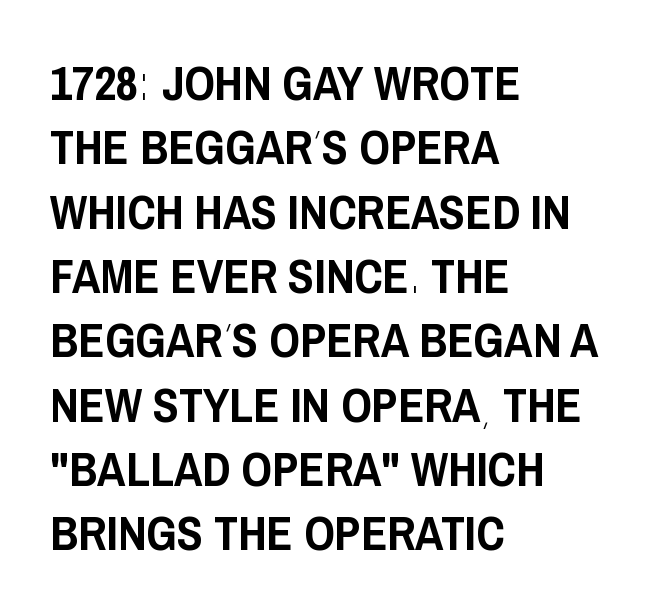
{"serif": "no", "italic": "no", "width": "condensed", "stroke_contrast": "low", "x_height": "large", "monospaced": "no", "underline": "no", "align": "left", "line_spacing": "normal", "line_spacing_ratio": 1.34, "letter_spacing": "normal", "letter_spacing_em": 0.0, "glyph_px": 48}
